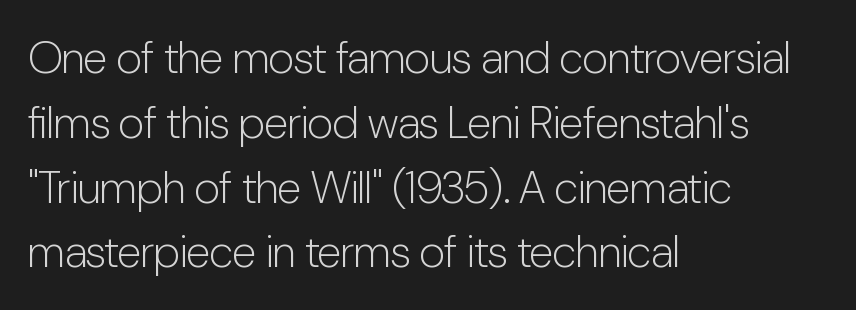
Characters remain perfectly vertical along every line. The glyphs in this specimen are sans serif. The lines in this sample share a left origin and differ only in where they stop. The area under the type is left untouched. Regular leading. Weight: in the light-to-regular range.
